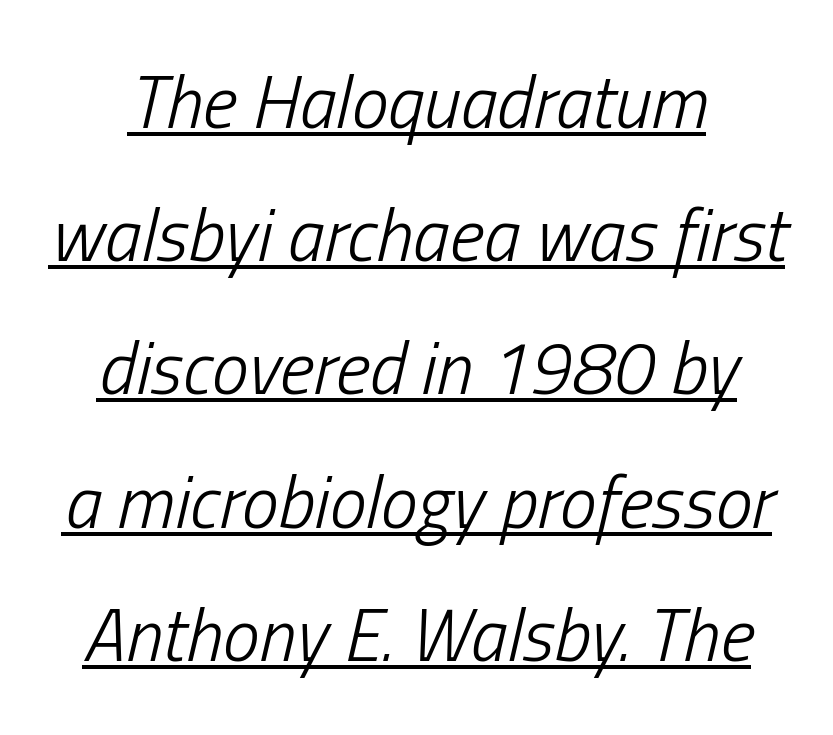
Observe the ordinary spacing: letters are neighbours, not strangers. Leftover space on each line is divided equally before and after the words. Stem width sits at or under what a default text font uses. Honestly, the underline is the first thing you notice here.
